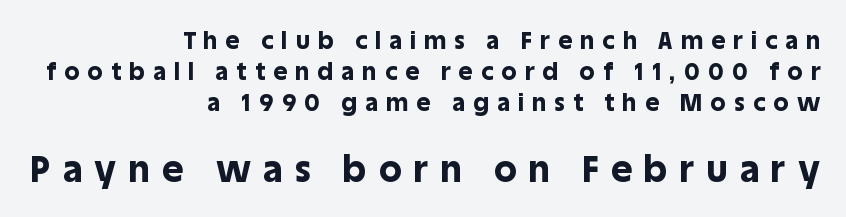
Q: Is the text bold? A: Yes.
Q: Is the text italic (slanted)? A: No, it is upright.
Q: Is the typeface a serif or a sans-serif typeface? A: Sans-serif.
Q: Is the text underlined? A: No.
Q: How is the paragraph aligned? A: Right-aligned.
Q: Is the spacing between letters normal or unusually wide? A: Unusually wide.
Q: Is the spacing between lines tight, normal or loose? A: Normal.
Q: Which block of text is set in a larger size, the first (top) or the second (bottom)? A: The second (bottom) one.
Q: Width (condensed, normal, or wide)? A: Normal.
Q: x-height? A: Large.
Q: Monospaced? A: No.
